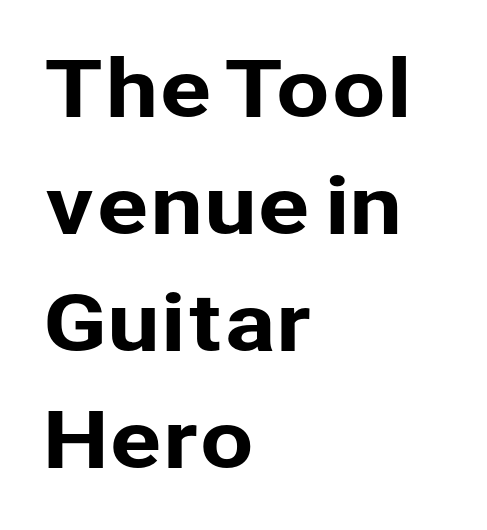
A sans-serif font was chosen for this passage. Do the characters align in a grid? No, the font is proportional. The gap between lines stays unmarked. The paragraph has a hard left edge and a soft right edge. These lines were composed using upright roman letters. Students, observe: this is what conventionally led text looks like.
